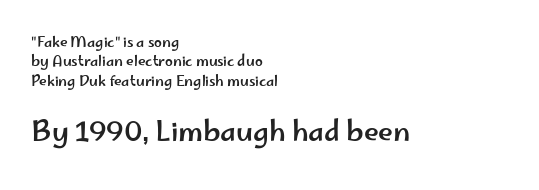
The image shows 27 px text type, upright; set left-aligned, normal line spacing (1.39x), normal letter spacing, not underlined; the second (bottom) block is 1.93x larger.
